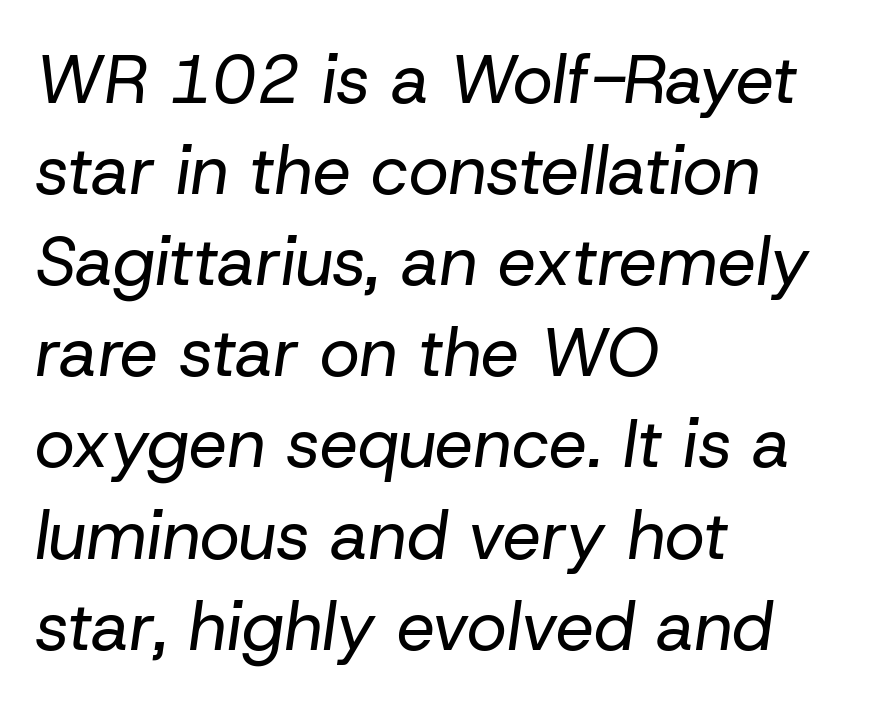
The image shows 68 px regular-weight type, italic (leaning right); set left-aligned, normal line spacing (1.34x), normal letter spacing, not underlined; low stroke contrast and a medium x-height.
